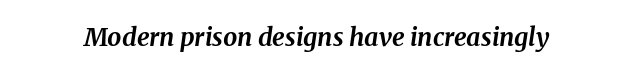
A typesetter would mark this as italic. In terms of letterspacing, this is plain default setting. Heavy, bold letterforms. Honestly, there is no underline to notice here at all.
